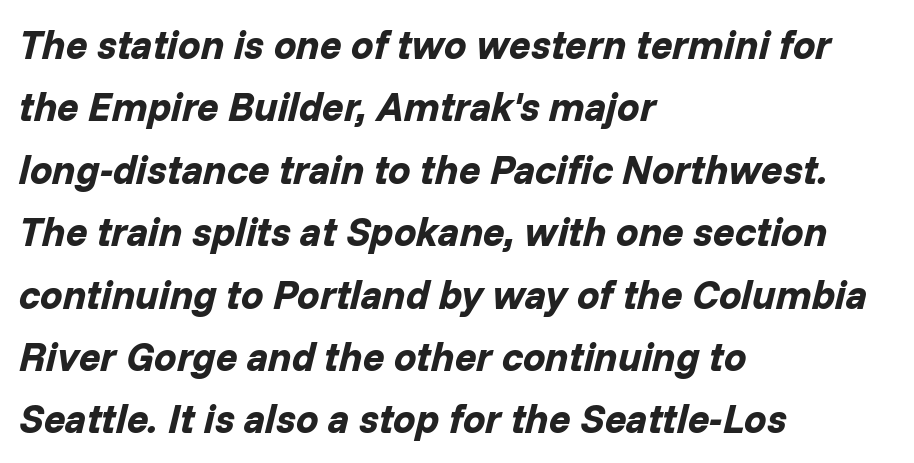
{"italic": "yes", "lean": "right", "slant_degrees": 14, "bold": "yes", "weight": "bold", "width": "normal", "stroke_contrast": "low", "x_height": "medium", "monospaced": "no", "underline": "no", "align": "left", "line_spacing": "normal", "line_spacing_ratio": 1.56, "letter_spacing": "normal", "letter_spacing_em": 0.0, "glyph_px": 40}
